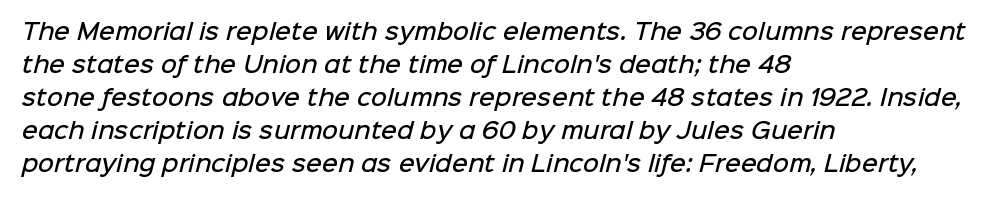
{"bold": "semi", "underline": "no", "align": "left", "line_spacing": "normal", "line_spacing_ratio": 1.5, "letter_spacing": "normal", "letter_spacing_em": 0.0, "glyph_px": 22}
